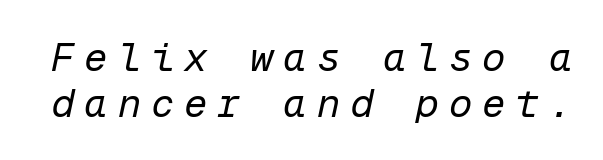
The image shows 39 px regular-weight type, italic (leaning right), monospaced; set line spacing 1.17x, unusually wide letter spacing (+0.25 em), not underlined; low stroke contrast and a medium x-height.
